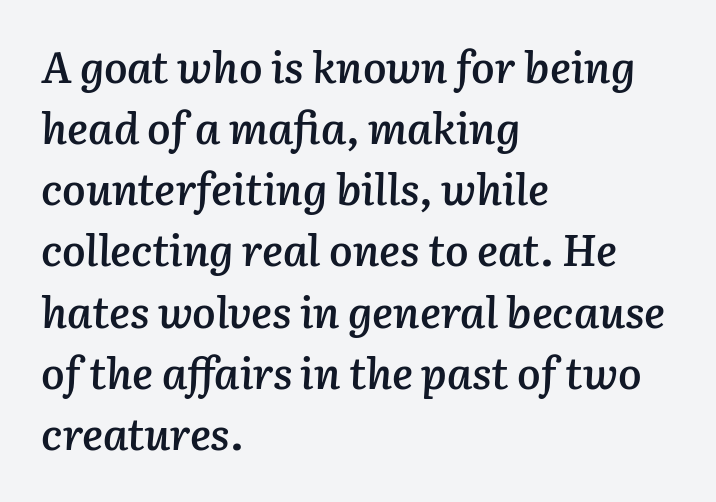
Q: Is the text bold? A: Semi-bold.
Q: Is the text italic (slanted)? A: Yes, it leans right by about 3 degrees.
Q: Is the text underlined? A: No.
Q: How is the paragraph aligned? A: Left-aligned.
Q: Is the spacing between letters normal or unusually wide? A: Normal.
Q: Is the spacing between lines tight, normal or loose? A: Normal.
Q: Width (condensed, normal, or wide)? A: Normal.
Q: Stroke contrast? A: Low.
Q: x-height? A: Medium.
Q: Monospaced? A: No.
